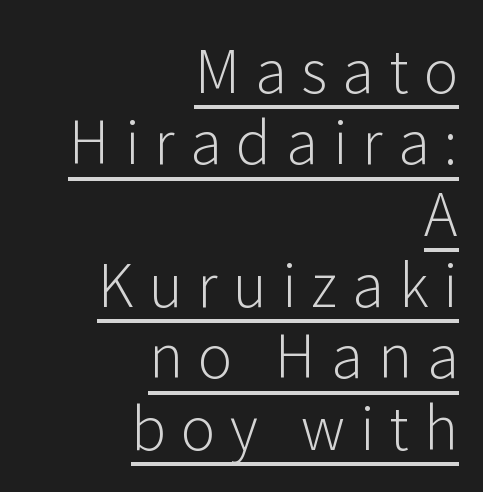
Q: Is the text bold? A: No.
Q: Is the text italic (slanted)? A: No, it is upright.
Q: Is the typeface a serif or a sans-serif typeface? A: Sans-serif.
Q: Is the text underlined? A: Yes.
Q: How is the paragraph aligned? A: Right-aligned.
Q: Is the spacing between letters normal or unusually wide? A: Unusually wide.
Q: Width (condensed, normal, or wide)? A: Normal.
Q: Stroke contrast? A: Low.
Q: x-height? A: Medium.
Q: Monospaced? A: No.
